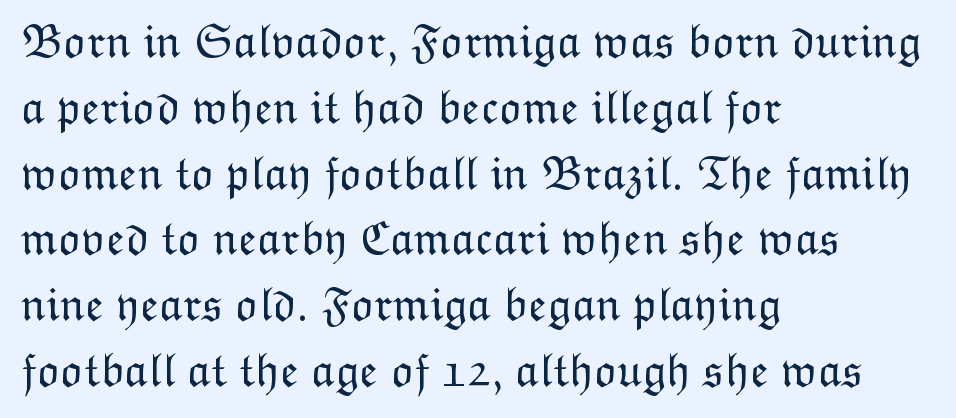
Compared with typical paragraphs, the rows here are spaced about the same. The rendering uses natural spacing where letterforms have individual widths. No chunkiness to these letters — they're not bold. Does the copy run flush right? No — it runs flush left. It's the straight-up-and-down kind of type.
